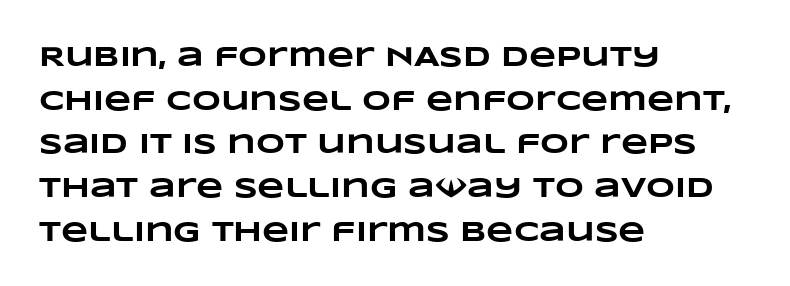
How are the letters spaced? Ordinarily, with no added tracking. Plain, unruled lines of type. A typesetter would call this proportional, since set widths differ per character. Rows of type keep a routine distance in the vertical direction. What weight is shown? A full bold with thick strokes.
